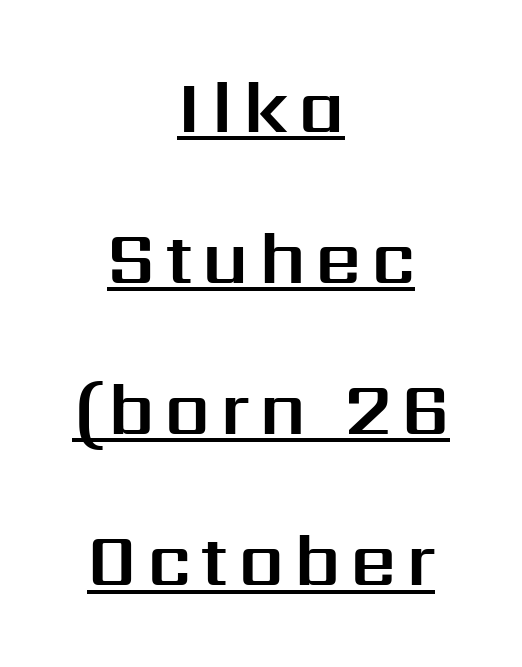
{"serif": "no", "italic": "no", "width": "normal", "stroke_contrast": "medium", "x_height": "medium", "monospaced": "no", "underline": "yes", "align": "center", "line_spacing": "loose", "line_spacing_ratio": 2.07, "glyph_px": 73}
